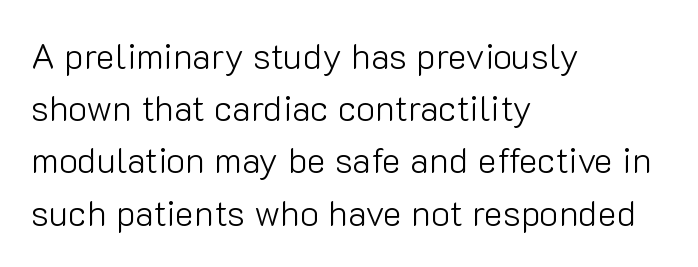
The image shows 36 px light sans-serif type, upright; set left-aligned, normal line spacing (1.45x), normal letter spacing, not underlined; low stroke contrast and a medium x-height.
